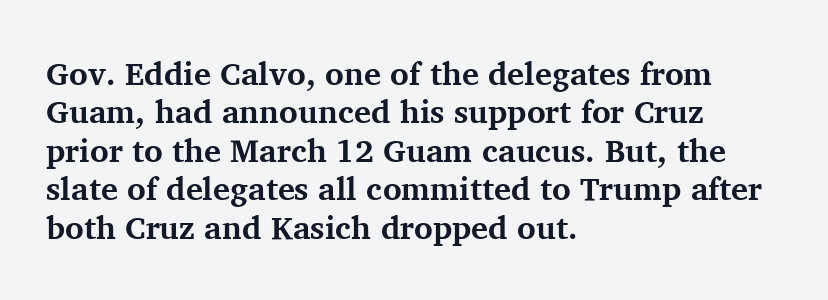
Q: Is the text bold? A: Yes.
Q: Is the text italic (slanted)? A: No, it is upright.
Q: Is the typeface a serif or a sans-serif typeface? A: Serif.
Q: Is the text underlined? A: No.
Q: How is the paragraph aligned? A: Left-aligned.
Q: Is the spacing between letters normal or unusually wide? A: Normal.
Q: Width (condensed, normal, or wide)? A: Normal.
Q: Stroke contrast? A: Medium.
Q: x-height? A: Medium.
Q: Monospaced? A: No.
